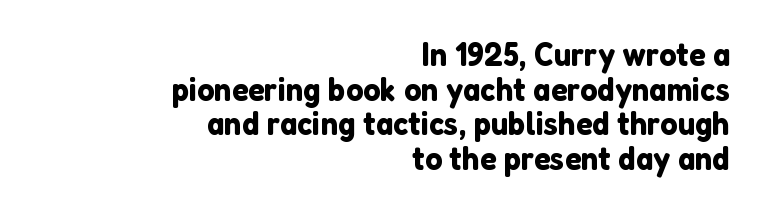
{"serif": "no", "italic": "no", "width": "normal", "stroke_contrast": "low", "x_height": "medium", "monospaced": "no", "underline": "no", "align": "right", "line_spacing": "tight", "line_spacing_ratio": 1.02, "letter_spacing": "normal", "letter_spacing_em": 0.0, "glyph_px": 34}
